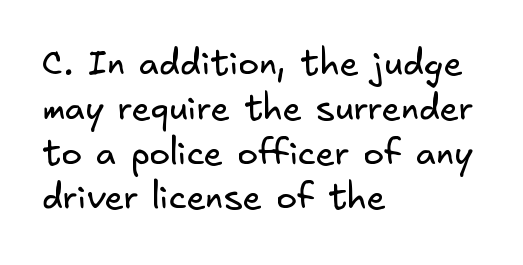
The tracking reads as untouched default to a designer's eye. These lines sit exactly where default settings would place them. Where is the straight margin? On the left. The area under the type is left untouched. Regarding serifs, this sample does without them. Stems and bowls with no extra thickness — not bold.
